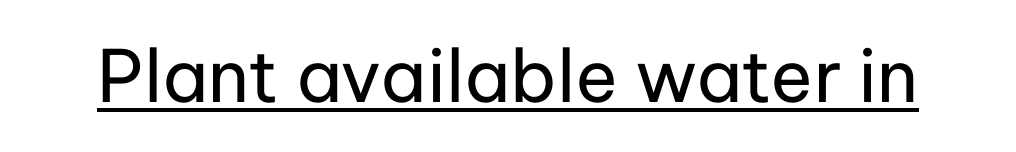
{"serif": "no", "italic": "no", "bold": "no", "weight": "regular", "width": "normal", "stroke_contrast": "low", "x_height": "medium", "monospaced": "no", "underline": "yes", "letter_spacing": "normal", "letter_spacing_em": 0.0, "glyph_px": 72}
